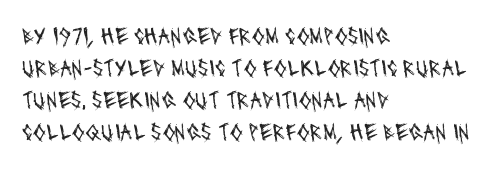
The image shows 24 px text type; set left-aligned, normal line spacing (1.34x), normal letter spacing, not underlined.
